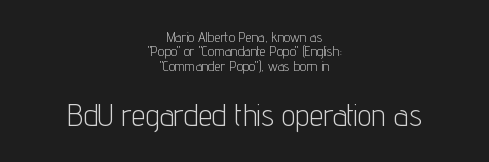
Letters rest on an invisible, unmarked baseline. The font family rendered here belongs to the sans-serif group. The letterforms sit at book weight or below. Layout note: lines centered. Rows of type sit shoulder to shoulder in the vertical direction. Top chunk: small. Bottom chunk: large.
